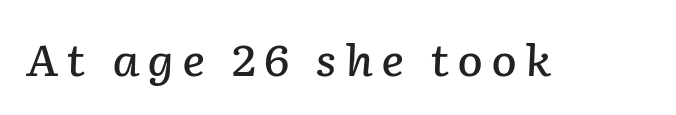
The image shows 43 px semibold type, italic (leaning right); set not underlined; low stroke contrast and a medium x-height.
